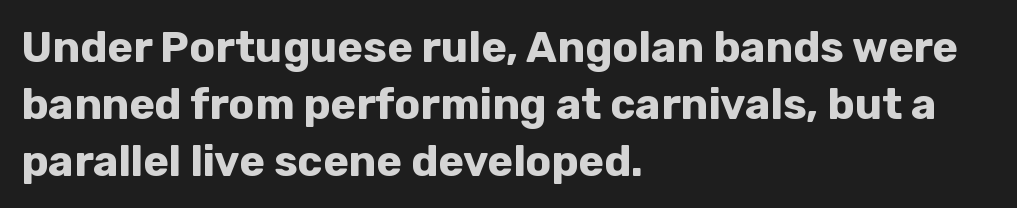
These lines are rendered in a variable-pitch font. Style check: upright. This sample uses a sans-serif face. Notice how the passage keeps a crisp vertical edge on the left only.
